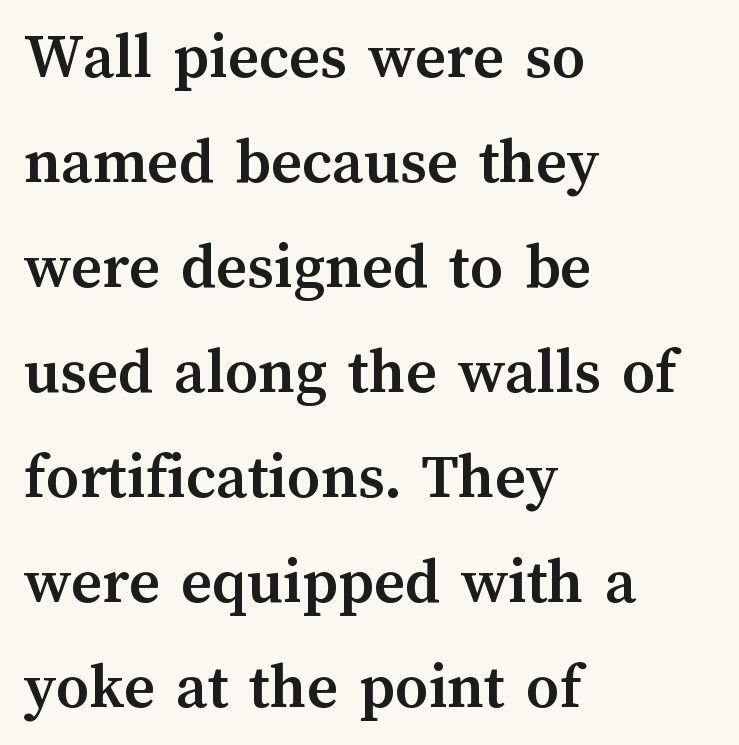
{"italic": "no", "bold": "yes", "weight": "semibold", "width": "normal", "stroke_contrast": "medium", "x_height": "medium", "monospaced": "no", "underline": "no", "align": "left", "line_spacing": "normal", "line_spacing_ratio": 1.59, "letter_spacing": "normal", "letter_spacing_em": 0.0, "glyph_px": 66}
